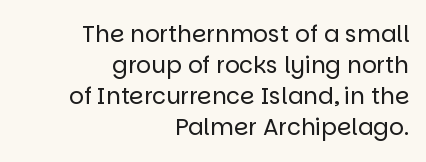
The image shows 23 px text type, upright; set right-aligned, normal line spacing (1.35x), normal letter spacing, not underlined.
